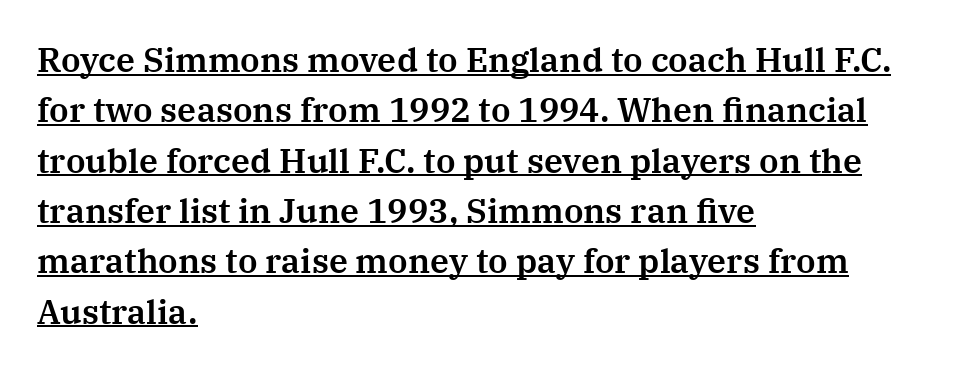
The image shows 34 px serif type, upright; set left-aligned, normal line spacing (1.48x), normal letter spacing, underlined; medium stroke contrast and a medium x-height.
